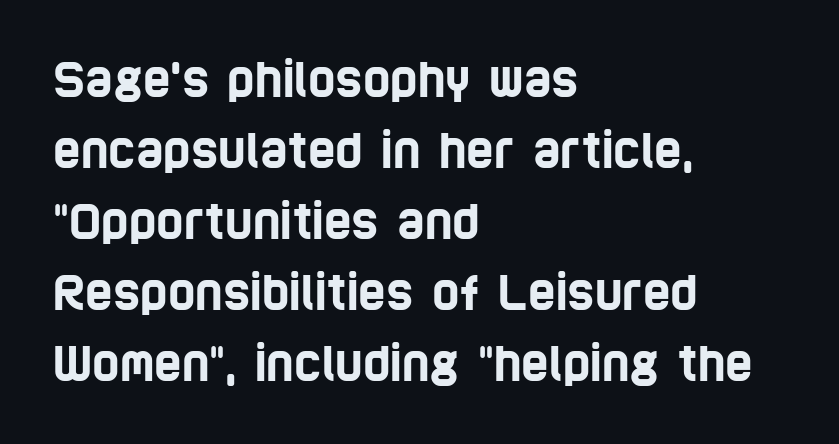
Rule under the text: the space is simply empty. Compared with a centered layout, this one pins lines to the left instead. Think of a printed novel: that variable character pitch is what you see here. Tracking here is standard; glyphs follow each other at the usual distance. Successive baselines arrive at the customary interval. Each letter's strokes conclude bluntly, with no projecting serifs.
